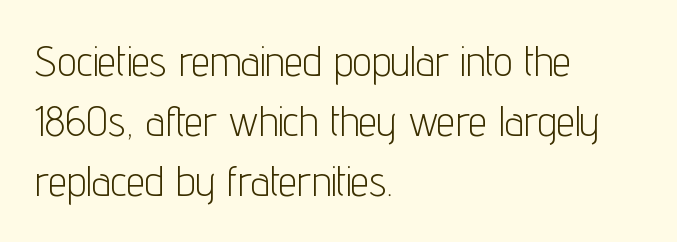
Q: Is the text bold? A: No.
Q: Is the text italic (slanted)? A: No, it is upright.
Q: Is the typeface a serif or a sans-serif typeface? A: Sans-serif.
Q: Is the text underlined? A: No.
Q: How is the paragraph aligned? A: Left-aligned.
Q: Is the spacing between letters normal or unusually wide? A: Normal.
Q: Is the spacing between lines tight, normal or loose? A: Normal.
Q: Width (condensed, normal, or wide)? A: Condensed.
Q: Stroke contrast? A: Low.
Q: x-height? A: Medium.
Q: Monospaced? A: No.
